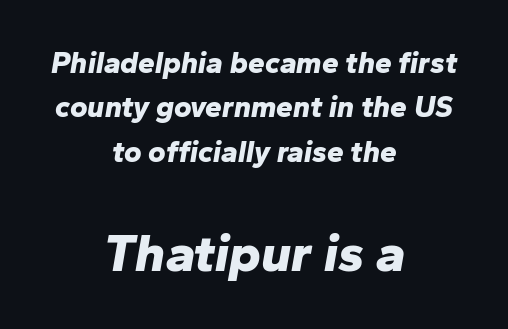
Students, note that the glyphs here touch the page at normal intervals. Underlining? Definitely not there. Character size in the trailing block exceeds that of the leading block. The letters are slanted; this is an italic face. These lines are rendered in a variable-pitch font.
